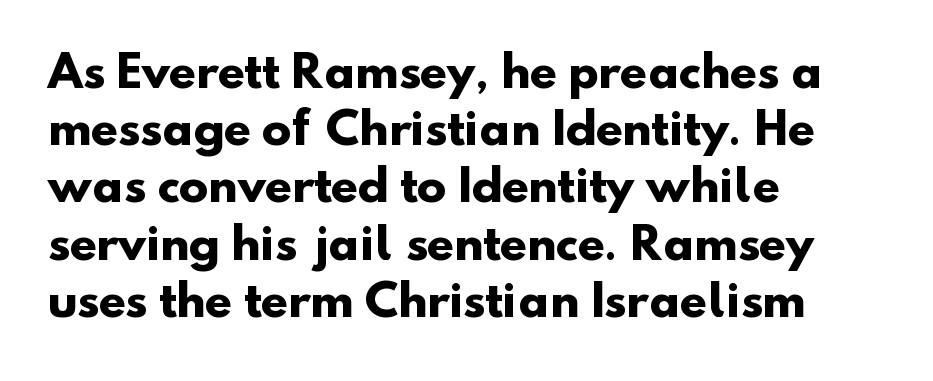
The image shows 44 px heavy sans-serif type; set left-aligned, normal line spacing (1.3x), normal letter spacing, not underlined; low stroke contrast and a small x-height.
